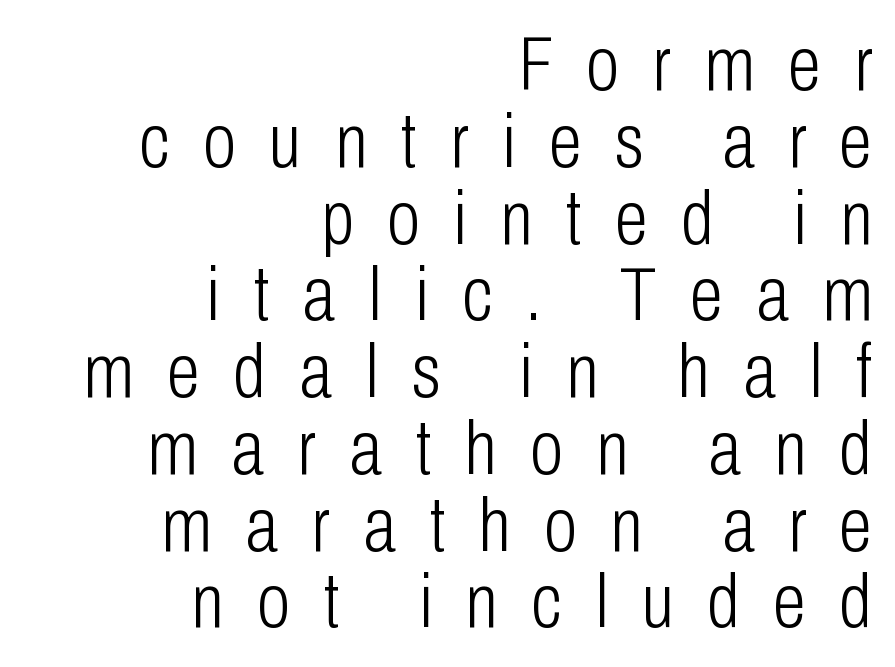
Note the varied advance widths — an 'i' is clearly narrower than an 'm'. This sample trades vertical openness for compactness between lines. Compared with typical body copy, the letter spacing here is much looser. Each row of text sits above clean, open space. Each line ends at the same right margin while the left side varies. The lettering stays uniformly vertical, giving the passage a roman look.
